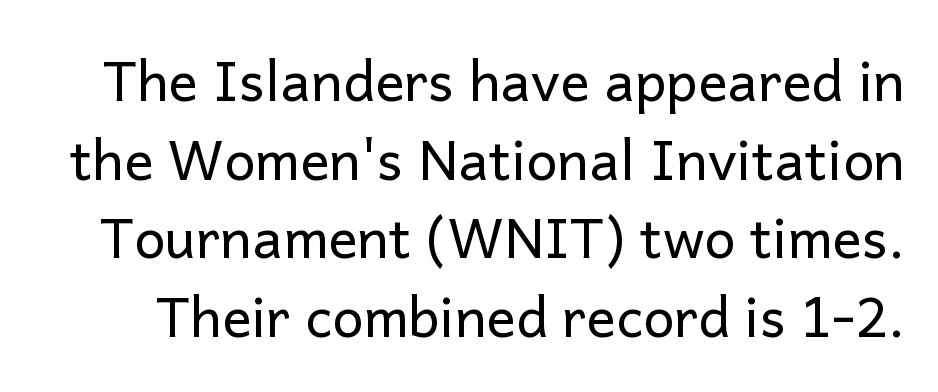
{"serif": "no", "italic": "no", "bold": "no", "weight": "regular", "width": "normal", "stroke_contrast": "low", "x_height": "medium", "monospaced": "no", "underline": "no", "line_spacing": "normal", "line_spacing_ratio": 1.43, "letter_spacing": "normal", "letter_spacing_em": 0.0, "glyph_px": 55}
